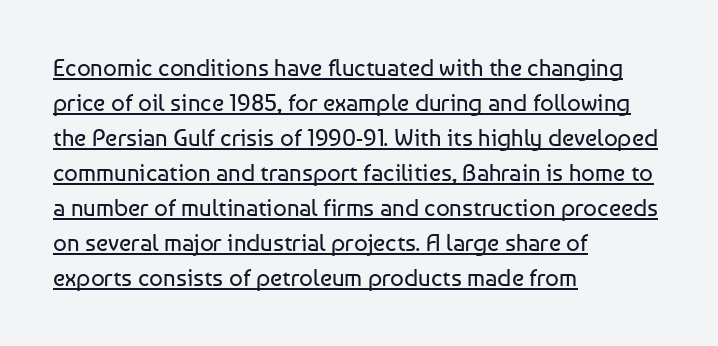
This sample uses plain, unmodified letter spacing. The block of text has a typical density, with ordinary space between rows. The face used here appears with an underline applied. Line starts are locked; line ends wander. Quick note: not italic, upright. No heavy texture on the line: the type isn't bold.
